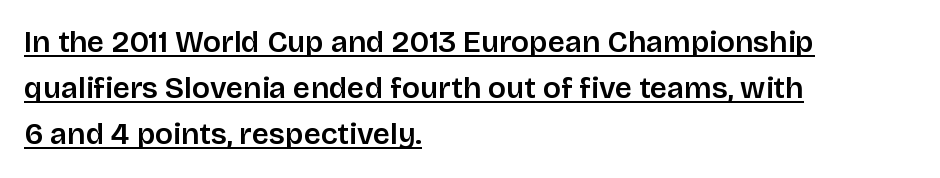
The image shows 30 px sans-serif type, upright; set left-aligned, normal line spacing (1.54x), normal letter spacing, underlined; low stroke contrast and a large x-height.
